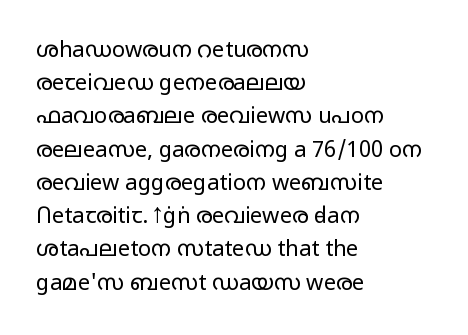
Q: Is the text bold? A: No.
Q: Is the text italic (slanted)? A: No, it is upright.
Q: Is the text underlined? A: No.
Q: How is the paragraph aligned? A: Left-aligned.
Q: Is the spacing between letters normal or unusually wide? A: Normal.
Q: Is the spacing between lines tight, normal or loose? A: Normal.
